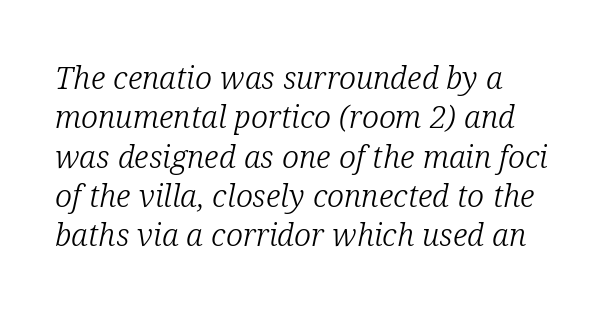
{"serif": "yes", "italic": "yes", "lean": "right", "slant_degrees": 12, "bold": "no", "weight": "light", "width": "normal", "stroke_contrast": "low", "x_height": "medium", "monospaced": "no", "underline": "no", "align": "left", "line_spacing": "normal", "line_spacing_ratio": 1.27, "letter_spacing": "normal", "letter_spacing_em": 0.0, "glyph_px": 31}
